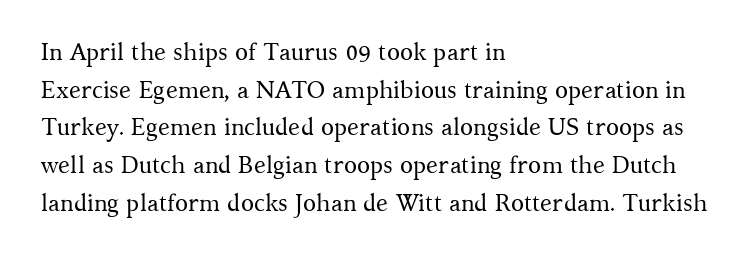
Q: Is the text bold? A: No.
Q: Is the text italic (slanted)? A: No, it is upright.
Q: Is the text underlined? A: No.
Q: How is the paragraph aligned? A: Left-aligned.
Q: Is the spacing between letters normal or unusually wide? A: Normal.
Q: Is the spacing between lines tight, normal or loose? A: Normal.
